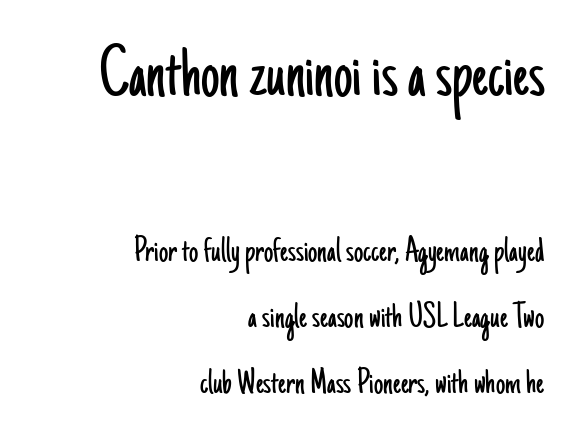
The image shows 74 px light, condensed sans-serif type, upright; set right-aligned, line spacing 1.79x, normal letter spacing, not underlined; the first (top) block is 2.0x larger; low stroke contrast and a small x-height.
